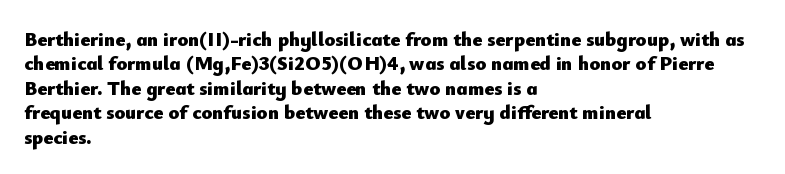
Q: Is the text bold? A: Yes.
Q: Is the text italic (slanted)? A: No, it is upright.
Q: Is the text underlined? A: No.
Q: How is the paragraph aligned? A: Left-aligned.
Q: Is the spacing between letters normal or unusually wide? A: Normal.
